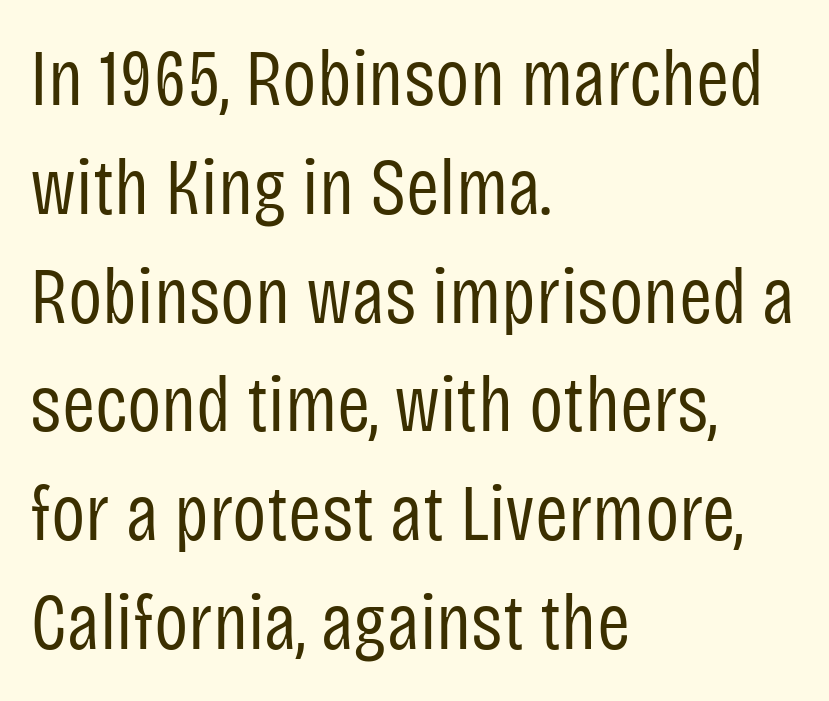
{"serif": "no", "italic": "no", "bold": "no", "weight": "regular", "width": "condensed", "stroke_contrast": "low", "x_height": "large", "monospaced": "no", "underline": "no", "align": "left", "line_spacing": "normal", "line_spacing_ratio": 1.36, "letter_spacing": "normal", "letter_spacing_em": 0.0, "glyph_px": 80}
